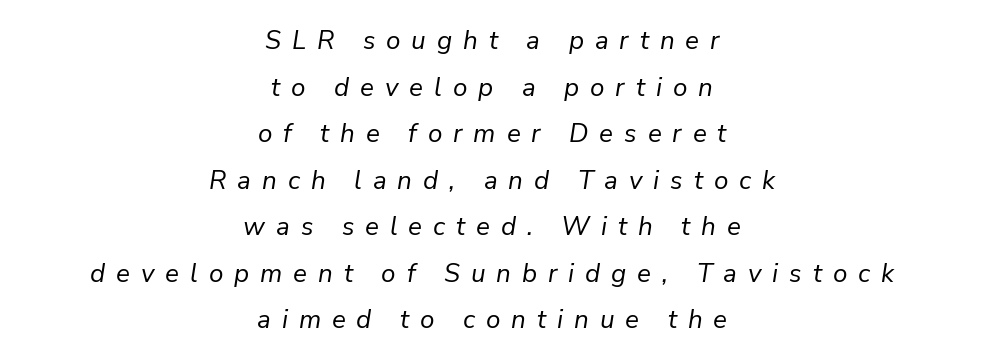
{"italic": "yes", "lean": "right", "slant_degrees": 9, "bold": "no", "underline": "no", "align": "center", "line_spacing_ratio": 1.79, "letter_spacing": "wide", "letter_spacing_em": 0.42, "glyph_px": 26}
